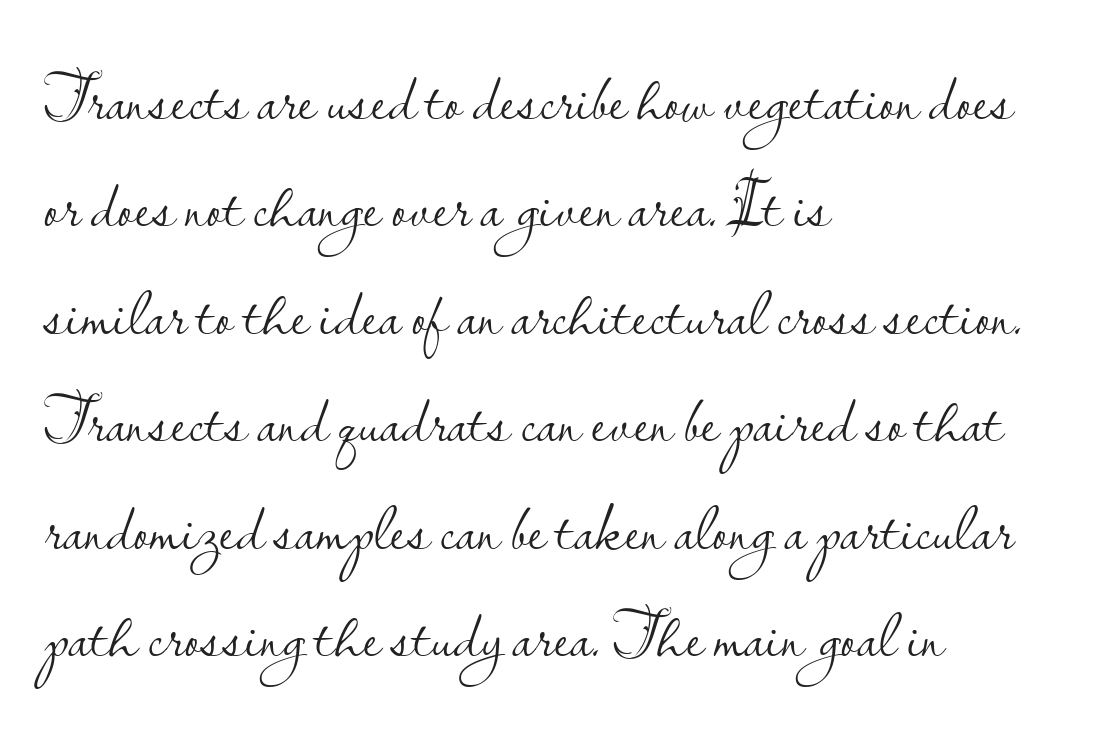
Q: Is the text bold? A: No.
Q: Is the text italic (slanted)? A: Yes.
Q: Is the typeface a serif or a sans-serif typeface? A: Sans-serif.
Q: Is the text underlined? A: No.
Q: How is the paragraph aligned? A: Left-aligned.
Q: Is the spacing between letters normal or unusually wide? A: Normal.
Q: Is the spacing between lines tight, normal or loose? A: Normal.
Q: Width (condensed, normal, or wide)? A: Normal.
Q: Stroke contrast? A: Low.
Q: x-height? A: Small.
Q: Monospaced? A: No.
